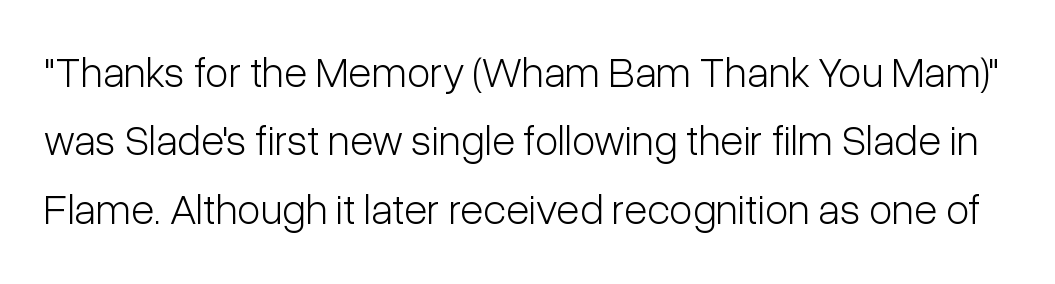
Weight: in the light-to-regular range. The rendering uses a moderate line-height, typical for paragraphs. Italic? Not at all — the glyphs are vertical. The type is set solid horizontally, with unmodified tracking. This rendering employs a face without finishing strokes, i.e., a sans-serif.
